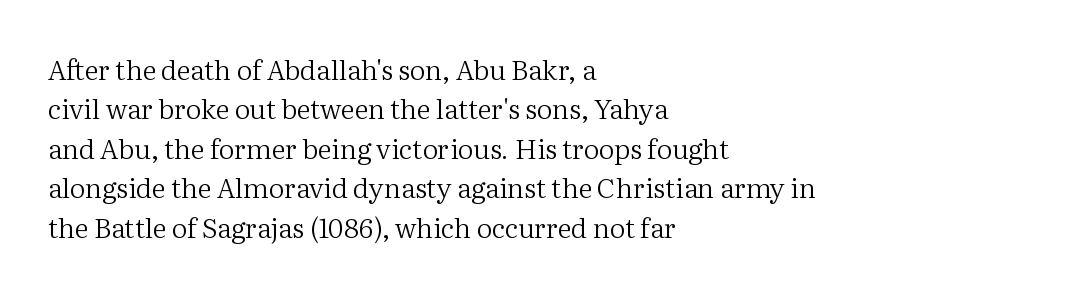
Q: Is the text bold? A: No.
Q: Is the text italic (slanted)? A: No, it is upright.
Q: Is the text underlined? A: No.
Q: How is the paragraph aligned? A: Left-aligned.
Q: Is the spacing between letters normal or unusually wide? A: Normal.
Q: Is the spacing between lines tight, normal or loose? A: Normal.
